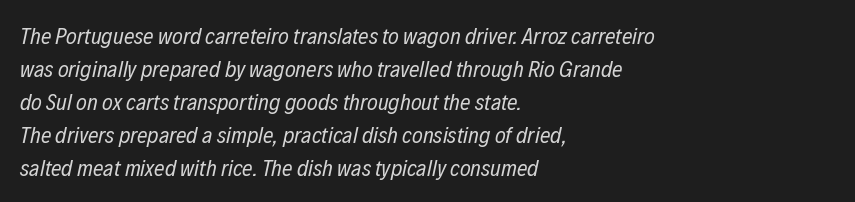
Students, observe: this is what conventionally led text looks like. These glyphs show unthickened strokes, regular width or finer. These lines were composed using italics. One-word summary of the alignment: left.
